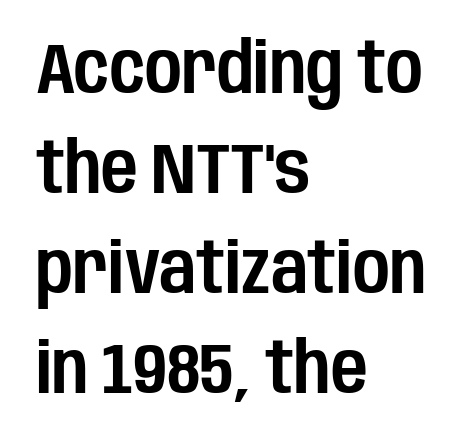
Q: Is the text italic (slanted)? A: No, it is upright.
Q: Is the typeface a serif or a sans-serif typeface? A: Sans-serif.
Q: Is the text underlined? A: No.
Q: How is the paragraph aligned? A: Left-aligned.
Q: Is the spacing between letters normal or unusually wide? A: Normal.
Q: Is the spacing between lines tight, normal or loose? A: Normal.
Q: Width (condensed, normal, or wide)? A: Condensed.
Q: Stroke contrast? A: Low.
Q: x-height? A: Large.
Q: Monospaced? A: No.
